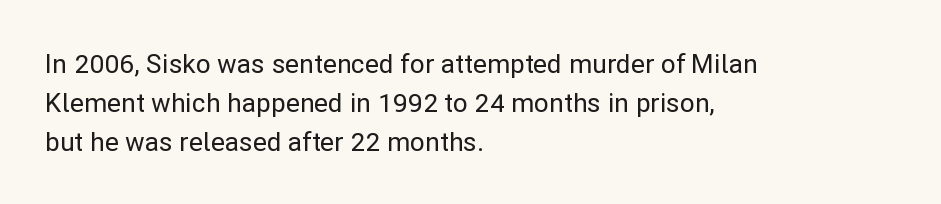
{"italic": "no", "underline": "no", "align": "left", "line_spacing": "normal", "line_spacing_ratio": 1.5, "letter_spacing": "normal", "letter_spacing_em": 0.0, "glyph_px": 26}
